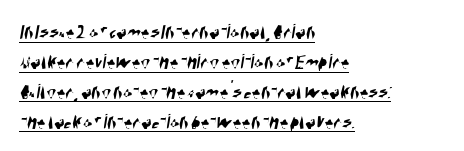
Q: Is the text underlined? A: Yes.
Q: How is the paragraph aligned? A: Left-aligned.
Q: Is the spacing between letters normal or unusually wide? A: Normal.
Q: Is the spacing between lines tight, normal or loose? A: Normal.
